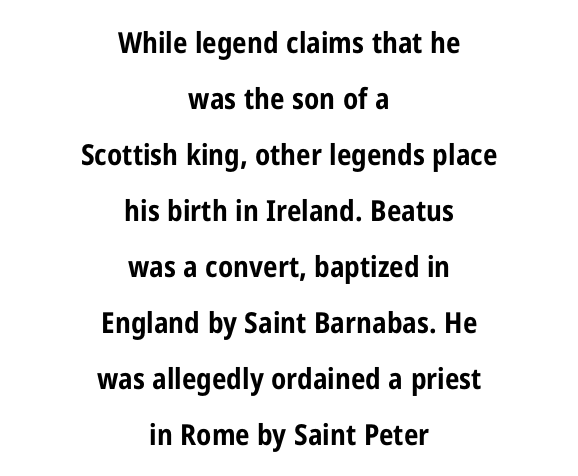
{"serif": "no", "italic": "no", "bold": "yes", "weight": "bold", "width": "condensed", "stroke_contrast": "low", "x_height": "medium", "monospaced": "no", "underline": "no", "align": "center", "line_spacing": "loose", "line_spacing_ratio": 1.93, "letter_spacing": "normal", "letter_spacing_em": 0.0, "glyph_px": 29}
